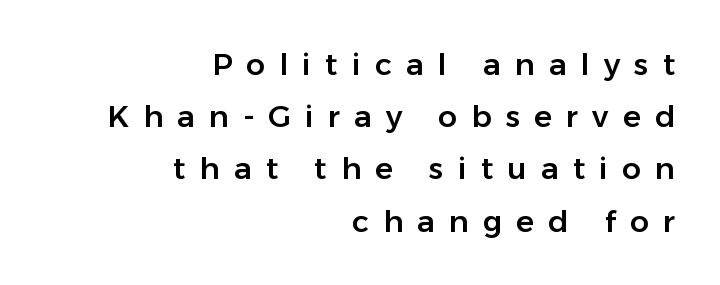
Q: Is the text italic (slanted)? A: No, it is upright.
Q: Is the typeface a serif or a sans-serif typeface? A: Sans-serif.
Q: Is the text underlined? A: No.
Q: How is the paragraph aligned? A: Right-aligned.
Q: Is the spacing between letters normal or unusually wide? A: Unusually wide.
Q: Width (condensed, normal, or wide)? A: Normal.
Q: Stroke contrast? A: Low.
Q: x-height? A: Medium.
Q: Monospaced? A: No.
